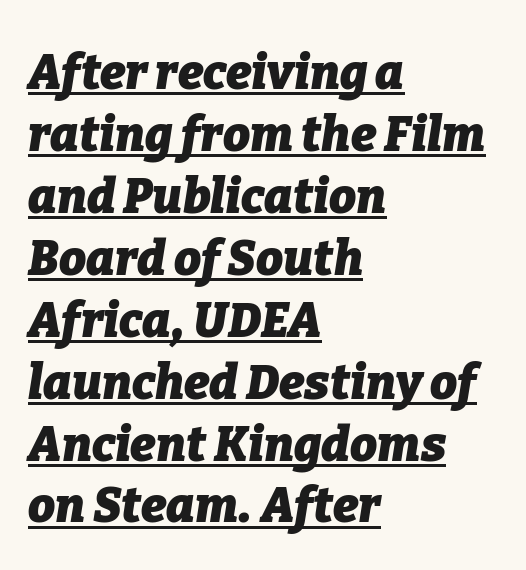
These lines are rendered in a variable-pitch font. Emphasis-style slanted type is in use. The specimen includes a rule beneath the text block's lines. The block of text has a typical density, with ordinary space between rows. The letters are bold, with thick, heavy strokes. Typeset ragged right — the left edge is the straight one.
